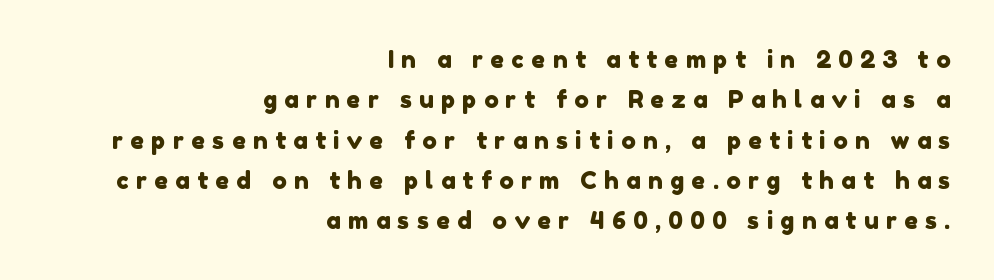
{"underline": "no", "align": "right", "line_spacing": "normal", "line_spacing_ratio": 1.68, "letter_spacing": "wide", "letter_spacing_em": 0.31, "glyph_px": 24}
